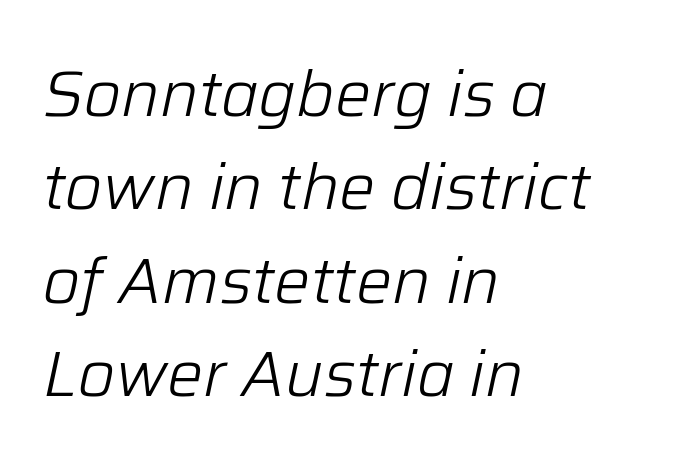
The text block is weighted toward the left margin, trailing off unevenly rightward. The passage shown leans; its letterforms are oblique. The line texture is even and compact thanks to regular tracking. Glance below the letters and you will spot only blank space.
